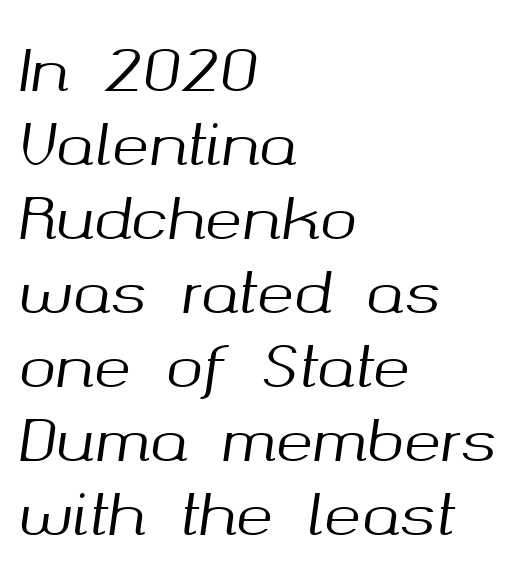
Q: Is the text italic (slanted)? A: Yes, it leans right by about 8 degrees.
Q: Is the text underlined? A: No.
Q: How is the paragraph aligned? A: Left-aligned.
Q: Is the spacing between letters normal or unusually wide? A: Normal.
Q: Is the spacing between lines tight, normal or loose? A: Normal.
Q: Width (condensed, normal, or wide)? A: Normal.
Q: Stroke contrast? A: Medium.
Q: x-height? A: Medium.
Q: Monospaced? A: No.
